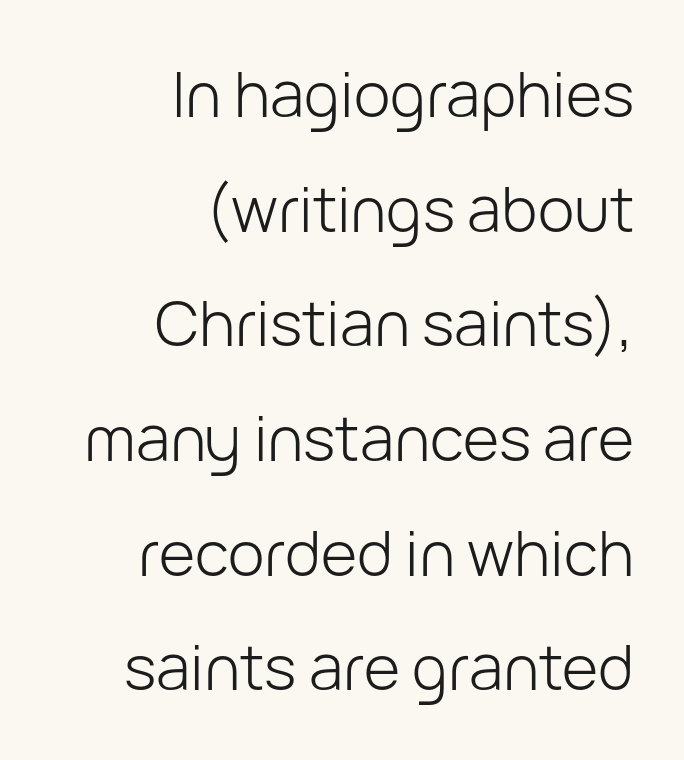
{"serif": "no", "italic": "no", "bold": "no", "weight": "light", "width": "normal", "stroke_contrast": "low", "x_height": "medium", "monospaced": "no", "underline": "no", "align": "right", "line_spacing_ratio": 1.85, "letter_spacing": "normal", "letter_spacing_em": 0.0, "glyph_px": 62}
